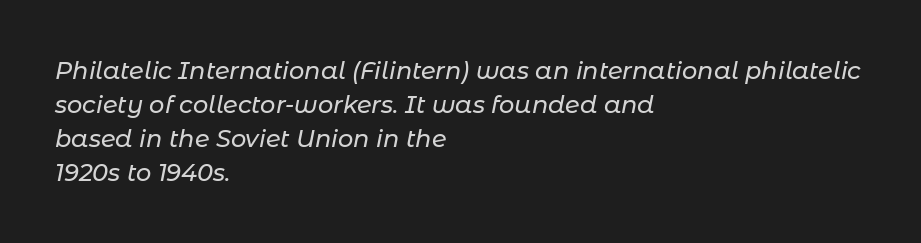
The image shows 24 px text type, italic (leaning right); set left-aligned, normal line spacing (1.41x), normal letter spacing, not underlined.
